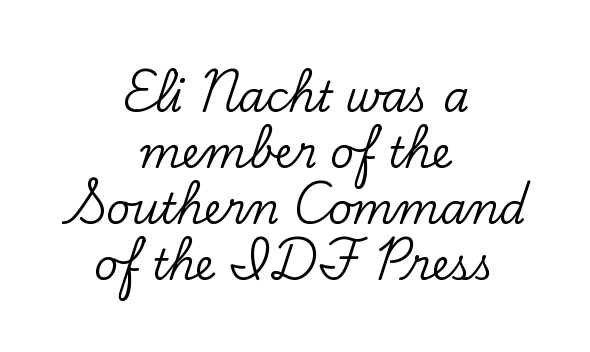
The image shows 42 px serif type; set centered, normal line spacing (1.33x), normal letter spacing, not underlined; low stroke contrast and a small x-height.
